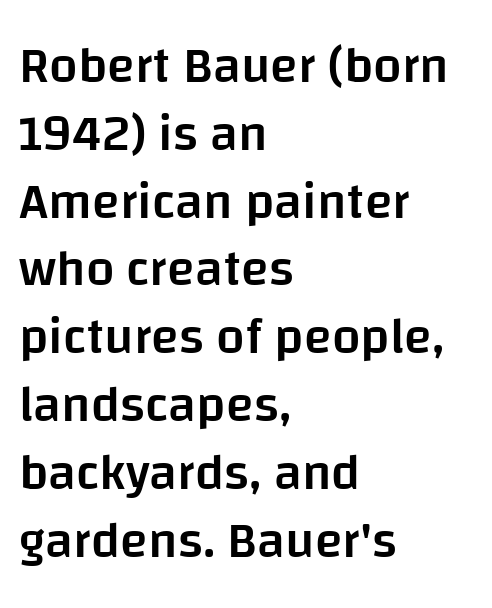
{"serif": "no", "italic": "no", "bold": "semi", "weight": "semibold", "width": "normal", "stroke_contrast": "low", "x_height": "large", "monospaced": "no", "underline": "no", "align": "left", "line_spacing": "normal", "line_spacing_ratio": 1.33, "letter_spacing": "normal", "letter_spacing_em": 0.0, "glyph_px": 51}
